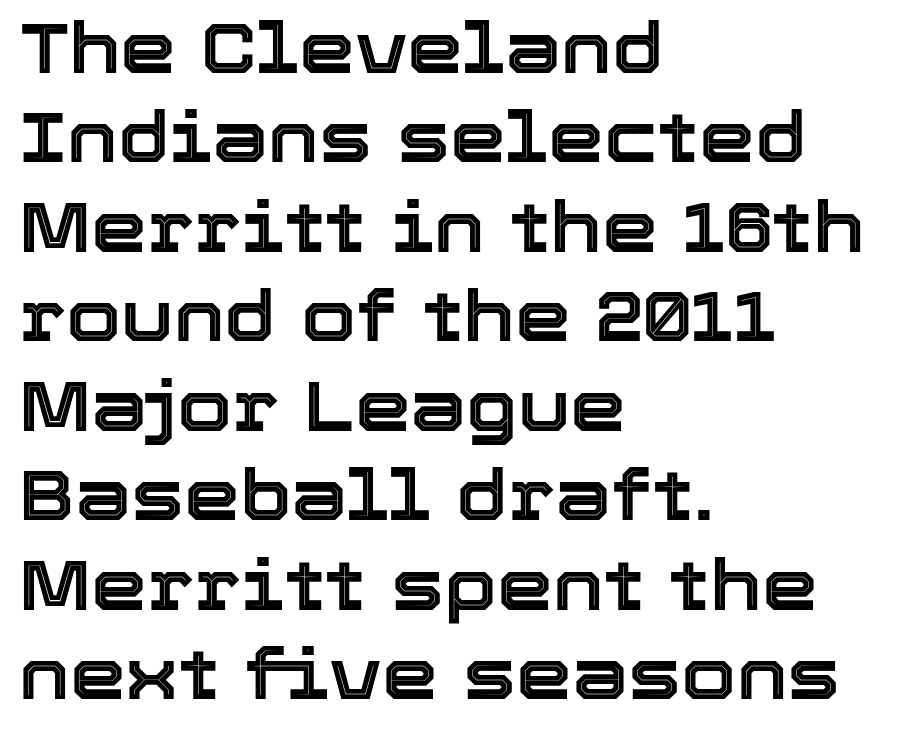
Q: Is the text italic (slanted)? A: No, it is upright.
Q: Is the text underlined? A: No.
Q: How is the paragraph aligned? A: Left-aligned.
Q: Is the spacing between letters normal or unusually wide? A: Normal.
Q: Is the spacing between lines tight, normal or loose? A: Normal.
Q: Width (condensed, normal, or wide)? A: Normal.
Q: x-height? A: Medium.
Q: Monospaced? A: No.
